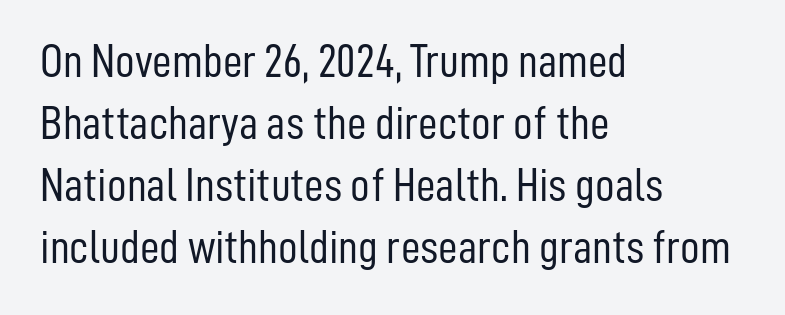
This is roman type, the default non-slanted kind. The setting favours the left margin, as ordinary paragraphs usually do. The weight tops out at a normal text grade. Lines of text with bare space underneath. Proportional: the letters do not fall into vertical columns. Between one letter and the next there's only the usual sliver of space.
